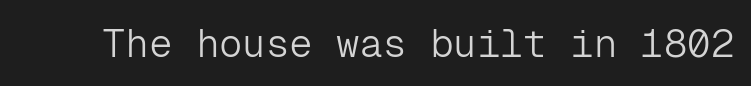
The type sits square on the baseline with zero lean. The face used here is rendered with its standard letterfit. The font family rendered here belongs to the sans-serif group. Descenders hang freely into open space.
